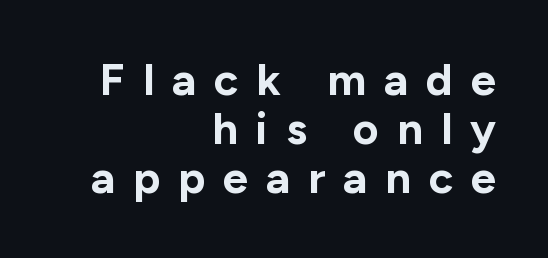
The image shows 45 px bold sans-serif type, upright; set right-aligned, tight line spacing (1.09x), unusually wide letter spacing (+0.4 em), not underlined; low stroke contrast and a medium x-height.
